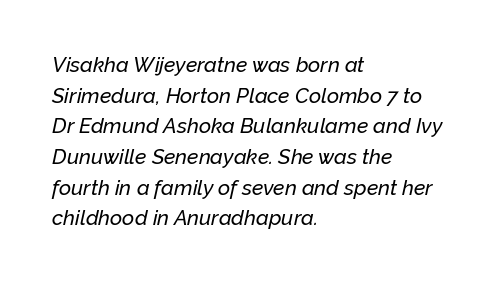
Q: Is the text italic (slanted)? A: Yes, it leans right by about 12 degrees.
Q: Is the text underlined? A: No.
Q: How is the paragraph aligned? A: Left-aligned.
Q: Is the spacing between letters normal or unusually wide? A: Normal.
Q: Is the spacing between lines tight, normal or loose? A: Normal.
